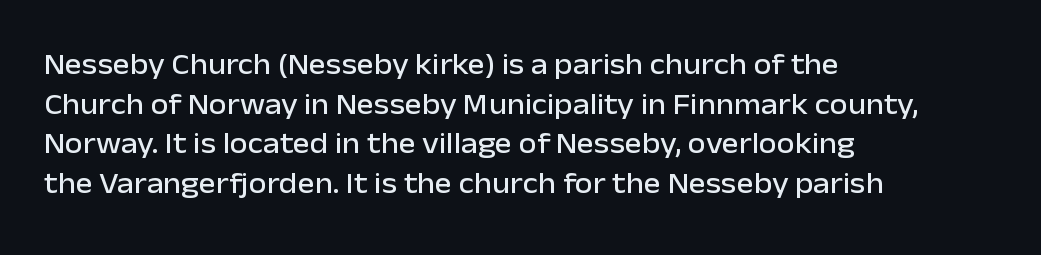
{"serif": "no", "italic": "no", "width": "normal", "stroke_contrast": "low", "x_height": "medium", "monospaced": "no", "underline": "no", "align": "left", "line_spacing": "normal", "line_spacing_ratio": 1.37, "letter_spacing": "normal", "letter_spacing_em": 0.0, "glyph_px": 29}
